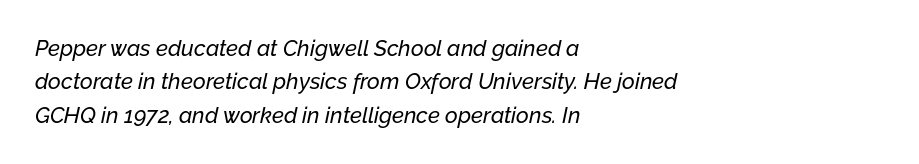
The space beneath each line is pristine and unruled. Does extra space separate the letters? No, they use regular spacing. A student would call this left alignment; a typographer would say flush left, rag right. Regarding leading, the lines here are spaced in the standard way.
